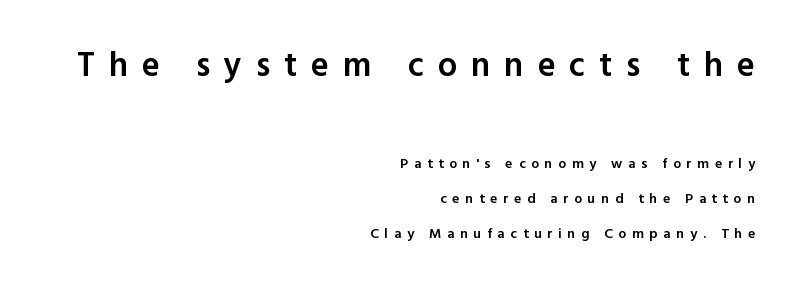
There is plenty of visible air inserted between adjacent glyphs. Do the letters lean? They stand straight. The words here are not underlined. The rendering uses natural spacing where letterforms have individual widths. Where is the straight margin? On the right. Caption: upper text group enlarged, lower text group reduced.
